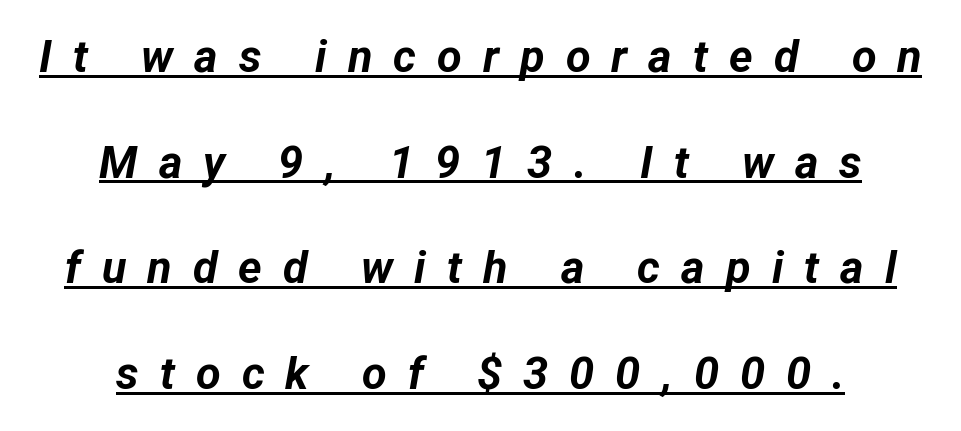
A dark, heavy texture on the line: the type is bold. The designer dialed line spacing up above the default. The string is rendered with underlining switched on. The rag falls on both sides of this text block equally. Tall strokes in this sample are angled rather than plumb. Here the glyphs are tracked loosely, breaking word shapes into spaced letters.
